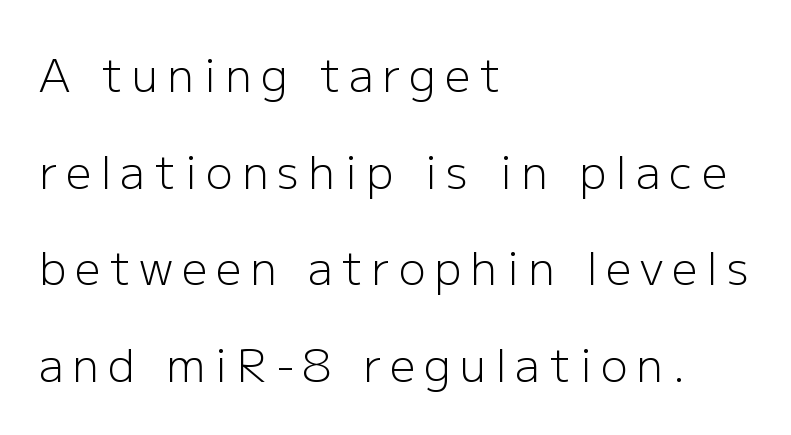
{"serif": "no", "italic": "no", "bold": "no", "weight": "light", "width": "normal", "stroke_contrast": "low", "x_height": "medium", "monospaced": "no", "underline": "no", "align": "left", "line_spacing": "loose", "line_spacing_ratio": 2.15, "letter_spacing": "wide", "letter_spacing_em": 0.2, "glyph_px": 45}
